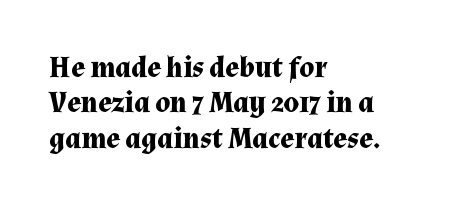
What kind of face is this? One with serifs. You can tell it's not italic because the verticals are truly vertical. Beneath every word, the page is bare. Between one letter and the next there's only the usual sliver of space. Teacher's note: observe the even left margin — that is flush-left alignment. Look at the stroke-to-counter ratio: heavy, a bold.
